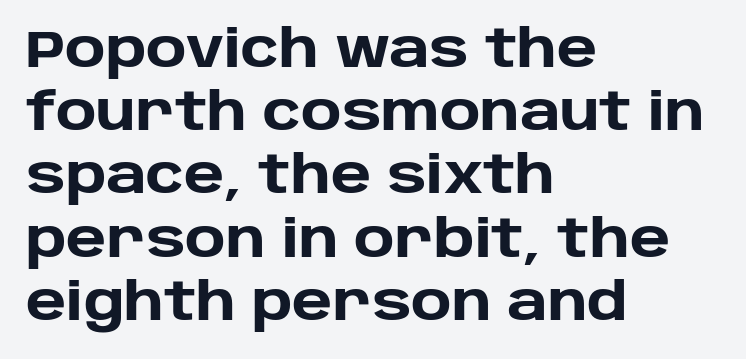
In CSS terms this would be text-align: left. Characters remain perfectly vertical along every line. Bare-footed words on every line. The face used here is rendered with its standard letterfit. The glyphs have the mass of a bold cut.
